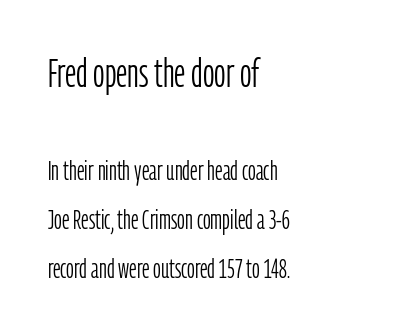
Scale decreases going downward across the two blocks. Descender tails drop into unmarked territory. Characters remain perfectly vertical along every line. All the whitespace from short lines collects on the right. Weight: in the light-to-regular range. Short note: letters normally spaced.
